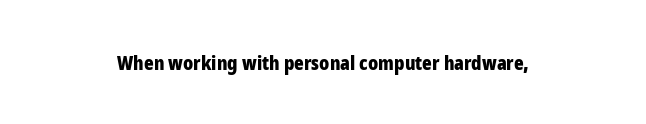
It's the straight-up-and-down kind of type. In CSS terms this would be text-align: center. Beneath every word, the page is bare. The letterforms sit shoulder to shoulder at normal distance.
